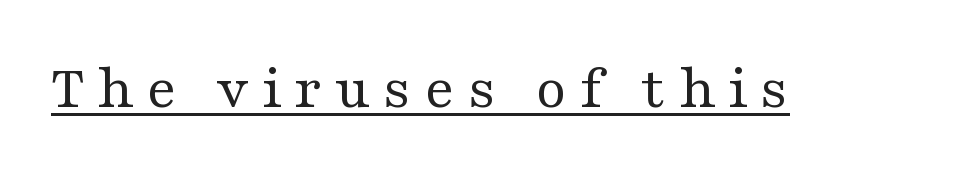
The image shows 63 px regular-weight, wide serif type, upright; set unusually wide letter spacing (+0.2 em), underlined; medium stroke contrast and a medium x-height.
